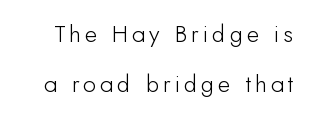
Successive baselines arrive slowly, with a big drop between each. Lines of text with bare space underneath. The specimen reads as upright at a glance.
